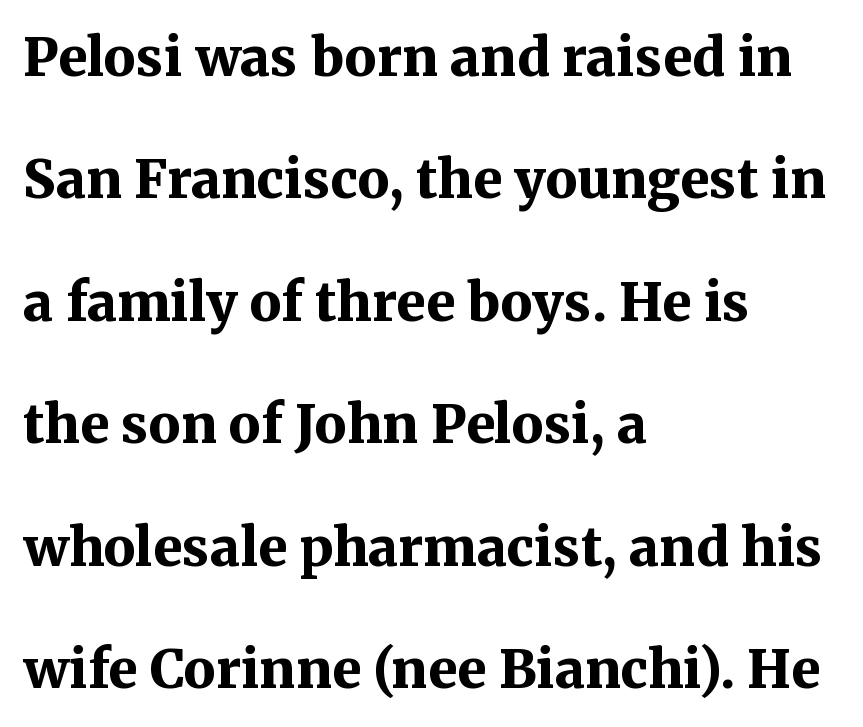
The image shows 53 px bold serif type, upright; set left-aligned, loose line spacing (2.31x), normal letter spacing, not underlined; medium stroke contrast and a medium x-height.
